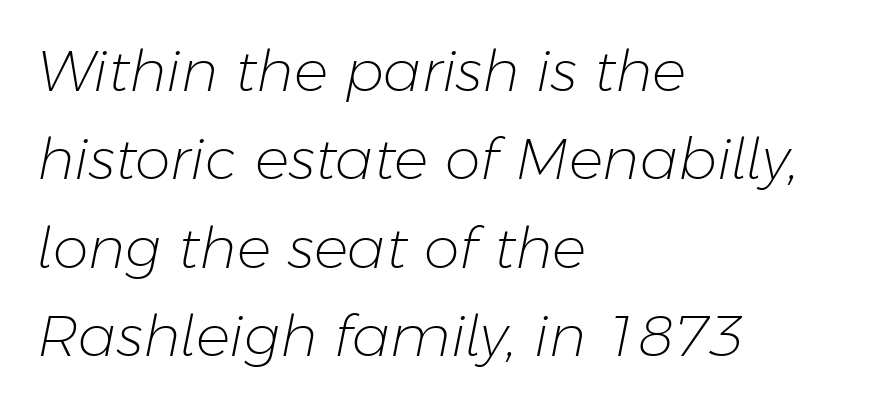
{"italic": "yes", "lean": "right", "slant_degrees": 11, "bold": "no", "weight": "light", "width": "normal", "stroke_contrast": "low", "x_height": "medium", "monospaced": "no", "underline": "no", "align": "left", "line_spacing": "normal", "line_spacing_ratio": 1.55, "letter_spacing": "normal", "letter_spacing_em": 0.0, "glyph_px": 57}
